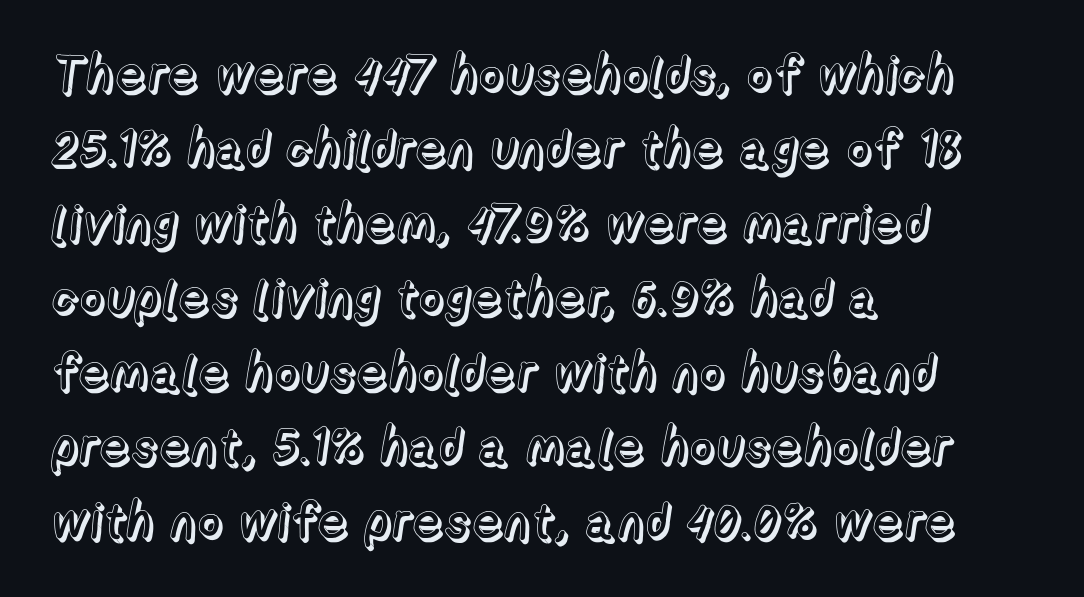
Q: Is the text italic (slanted)? A: Yes.
Q: Is the text underlined? A: No.
Q: How is the paragraph aligned? A: Left-aligned.
Q: Is the spacing between letters normal or unusually wide? A: Normal.
Q: Is the spacing between lines tight, normal or loose? A: Normal.
Q: Width (condensed, normal, or wide)? A: Normal.
Q: x-height? A: Medium.
Q: Monospaced? A: No.
